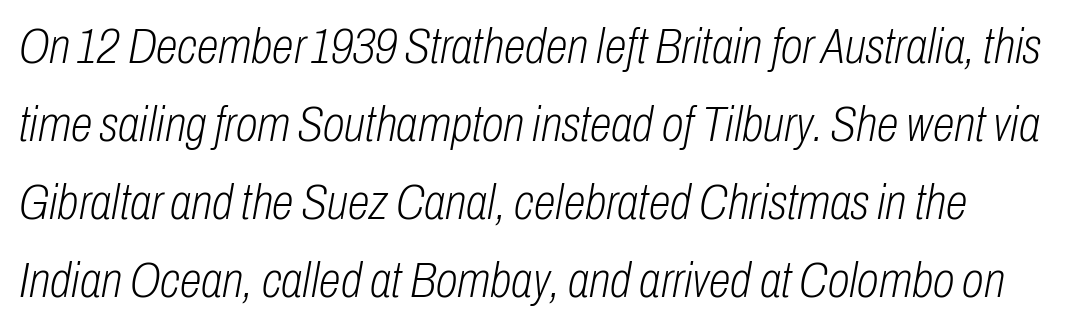
Think standard paragraph weight, or any step lighter than that. Emphasis-style slanted type is in use. This sample keeps an unexceptional amount of space between lines. The foot of each line stays bare and open. Is this a fixed-width face? No — the glyphs have proportional, varying widths.
